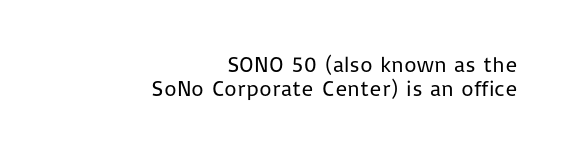
Compared with a flush-left layout, this one pins lines to the opposite, right side. Honestly, there is no underline to notice here at all. You could barely slide anything between these rows. No letter is thick-stroked: the sample isn't bold.
